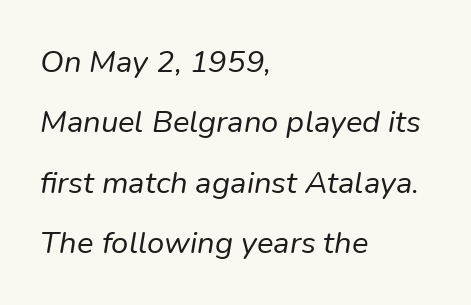
{"italic": "yes", "lean": "right", "slant_degrees": 9, "bold": "no", "weight": "regular", "width": "normal", "stroke_contrast": "low", "x_height": "medium", "monospaced": "no", "underline": "no", "align": "left", "line_spacing": "loose", "line_spacing_ratio": 1.95, "letter_spacing": "normal", "letter_spacing_em": 0.0, "glyph_px": 31}
